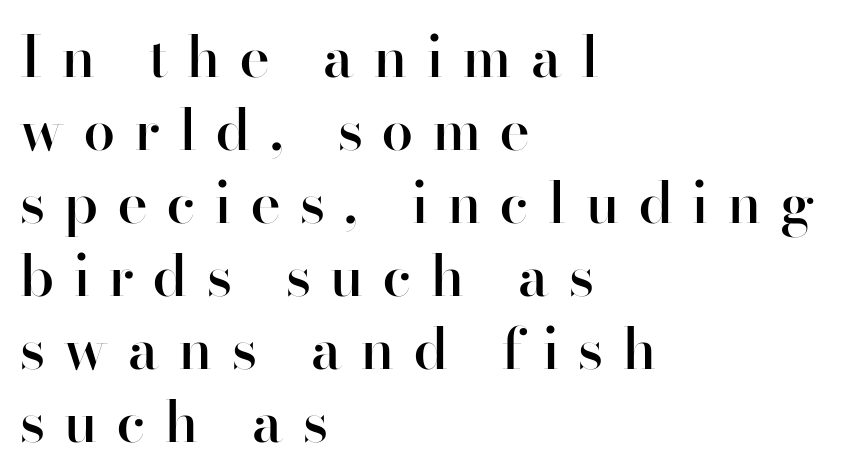
The image shows 57 px semibold sans-serif type, upright; set left-aligned, normal line spacing (1.28x), unusually wide letter spacing (+0.35 em), not underlined; high stroke contrast and a small x-height.
